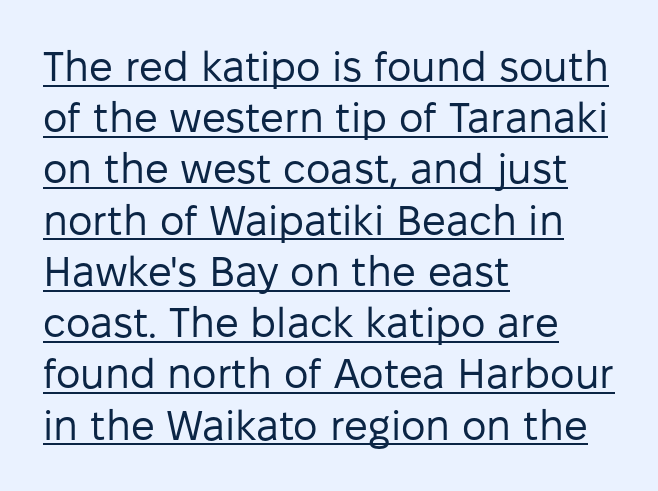
The image shows 42 px regular-weight sans-serif type, upright; set left-aligned, line spacing 1.22x, normal letter spacing, underlined; low stroke contrast and a medium x-height.
